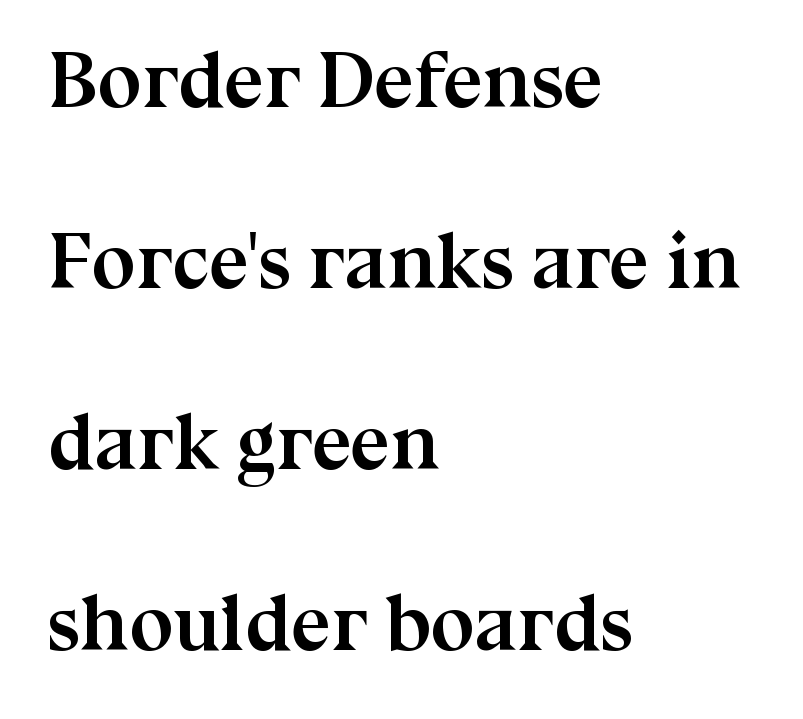
The image shows 79 px semibold serif type, upright; set left-aligned, loose line spacing (2.29x), normal letter spacing, not underlined; medium stroke contrast and a medium x-height.
